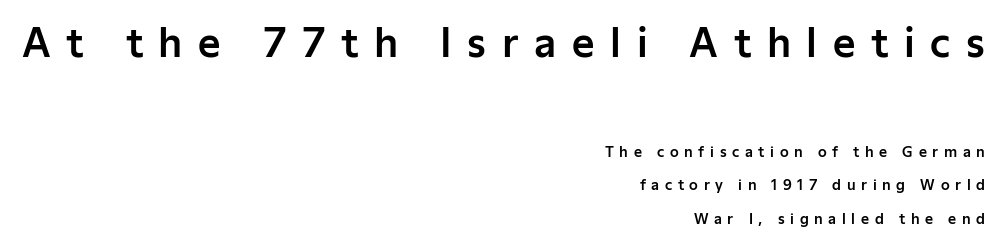
Varying glyph widths throughout — classic text-font behaviour. The designer went with a sans here, leaving each stem footless. Letter spacing: wide. Notice how the passage keeps a crisp vertical edge on the right only. The first block has been scaled up relative to the second. Words float on clear page, feet unadorned.
